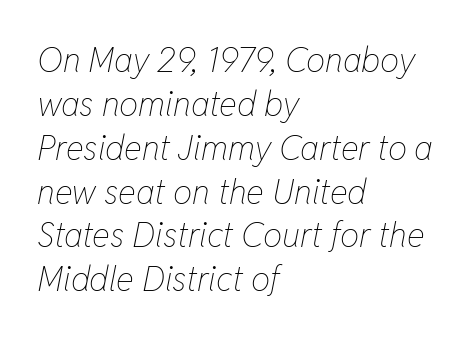
Q: Is the text bold? A: No.
Q: Is the text italic (slanted)? A: Yes, it leans right by about 11 degrees.
Q: Is the text underlined? A: No.
Q: How is the paragraph aligned? A: Left-aligned.
Q: Is the spacing between letters normal or unusually wide? A: Normal.
Q: Is the spacing between lines tight, normal or loose? A: Normal.
Q: Width (condensed, normal, or wide)? A: Condensed.
Q: Stroke contrast? A: Low.
Q: x-height? A: Medium.
Q: Monospaced? A: No.
